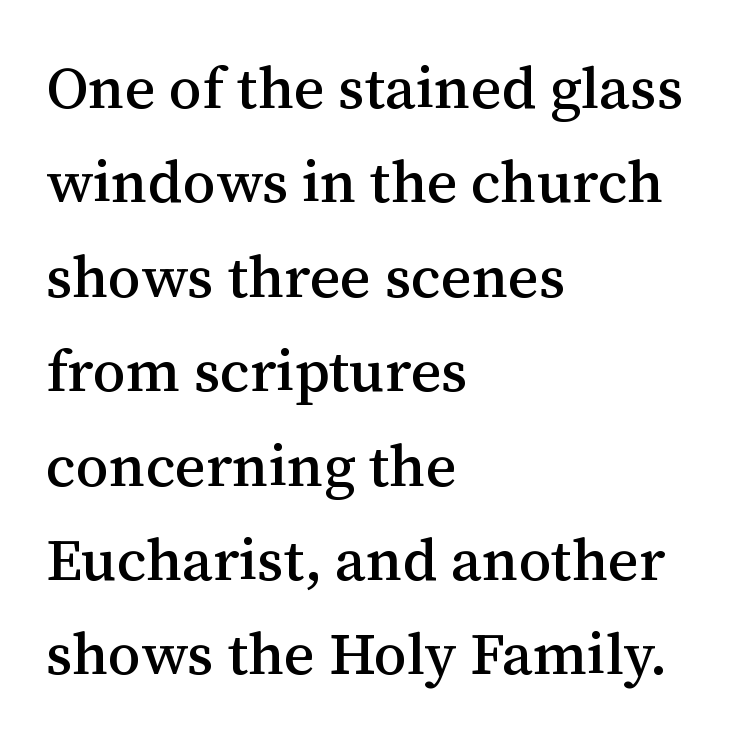
The leading is moderate, giving the passage an even texture. One-word summary of the alignment: left. Think of a printed novel: that variable character pitch is what you see here. Words appear dense and cohesive because spacing is normal. In terms of posture, this sample is upright. Decoration check: the copy has no underline.
